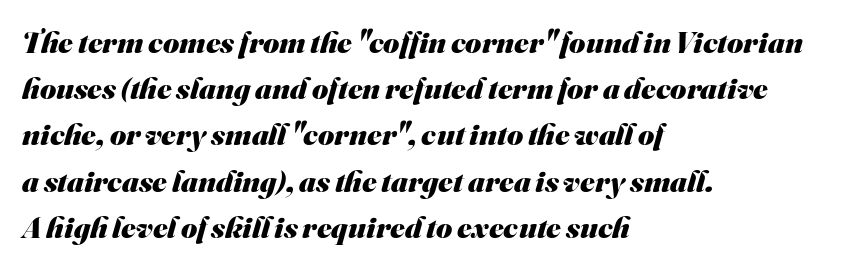
The image shows 31 px heavy sans-serif type; set left-aligned, normal line spacing (1.49x), normal letter spacing, not underlined; medium stroke contrast and a small x-height.
